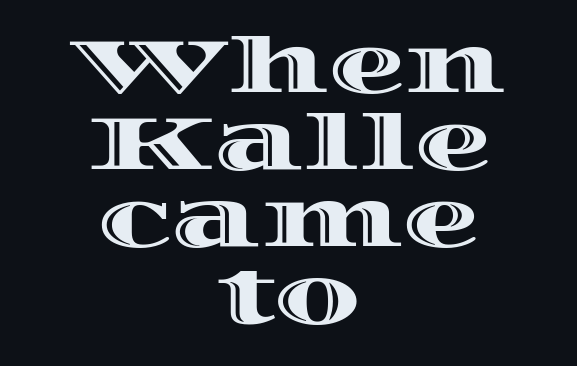
Q: Is the text italic (slanted)? A: No, it is upright.
Q: Is the text underlined? A: No.
Q: How is the paragraph aligned? A: Centered.
Q: Is the spacing between letters normal or unusually wide? A: Normal.
Q: Is the spacing between lines tight, normal or loose? A: Tight.
Q: Width (condensed, normal, or wide)? A: Wide.
Q: x-height? A: Large.
Q: Monospaced? A: No.
